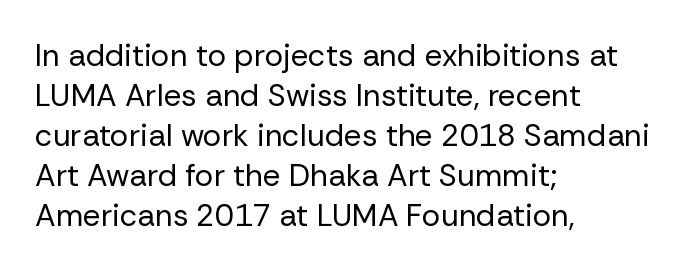
The image shows 31 px regular-weight sans-serif type, upright; set left-aligned, normal line spacing (1.29x), normal letter spacing, not underlined; low stroke contrast and a medium x-height.
